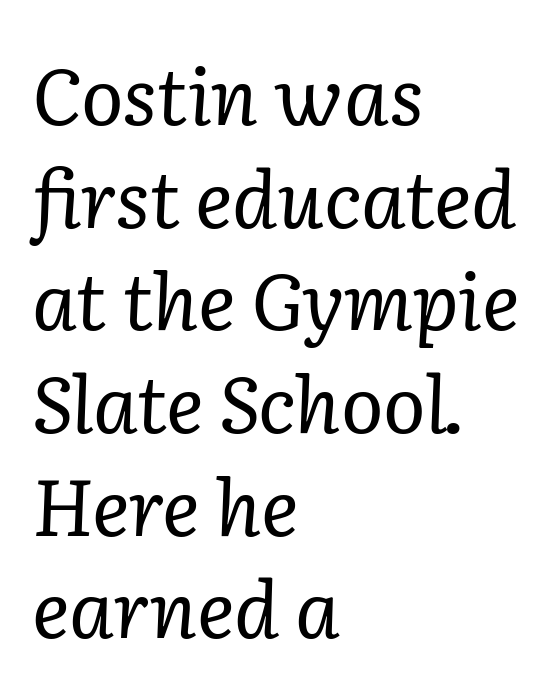
The lines sit at an ordinary, default distance from one another. The face used here is proportionally spaced, like ordinary book or web type. Think standard paragraph weight, or any step lighter than that. Typographically, this falls in the serif category.
